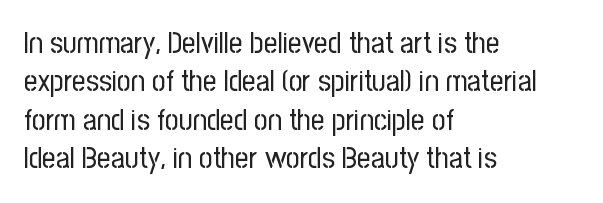
{"serif": "no", "italic": "no", "bold": "no", "weight": "regular", "width": "condensed", "stroke_contrast": "low", "x_height": "medium", "monospaced": "no", "underline": "no", "align": "left", "line_spacing": "normal", "line_spacing_ratio": 1.28, "letter_spacing": "normal", "letter_spacing_em": 0.0, "glyph_px": 30}
